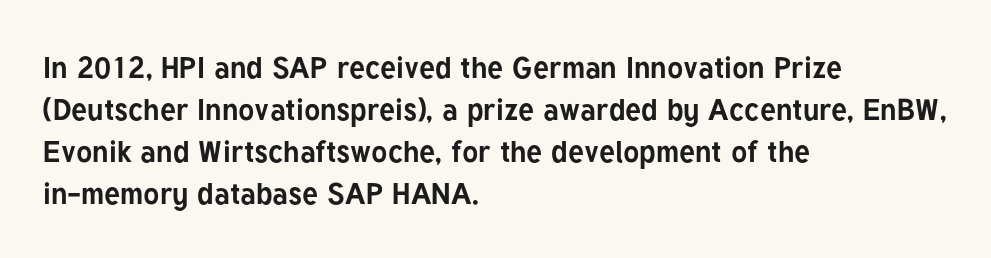
The lines sit at an ordinary, default distance from one another. Each glyph is drawn with heavy, bold strokes. Is there any slant? The stems are plumb. Descender tails drop into unmarked territory.
